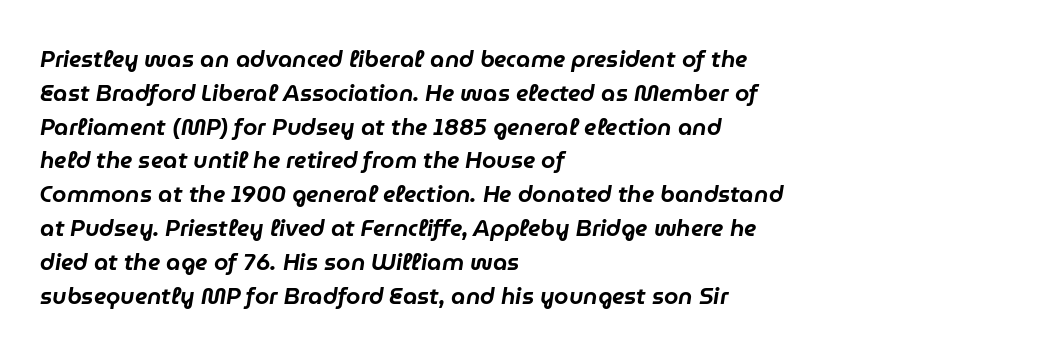
Q: Is the text italic (slanted)? A: Yes, it leans right by about 9 degrees.
Q: Is the text underlined? A: No.
Q: How is the paragraph aligned? A: Left-aligned.
Q: Is the spacing between letters normal or unusually wide? A: Normal.
Q: Is the spacing between lines tight, normal or loose? A: Normal.
